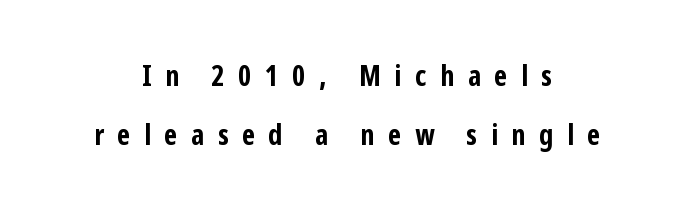
Q: Is the text bold? A: Yes.
Q: Is the text italic (slanted)? A: No, it is upright.
Q: Is the typeface a serif or a sans-serif typeface? A: Sans-serif.
Q: Is the text underlined? A: No.
Q: How is the paragraph aligned? A: Centered.
Q: Is the spacing between letters normal or unusually wide? A: Unusually wide.
Q: Is the spacing between lines tight, normal or loose? A: Loose.
Q: Width (condensed, normal, or wide)? A: Condensed.
Q: Stroke contrast? A: Low.
Q: x-height? A: Medium.
Q: Monospaced? A: No.
